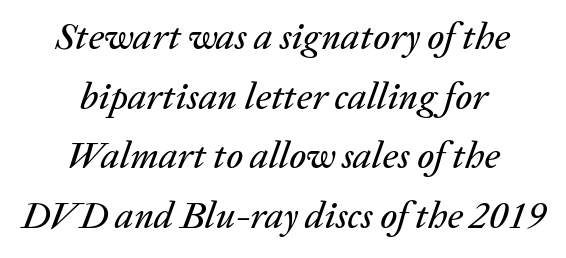
{"italic": "yes", "lean": "right", "slant_degrees": 20, "width": "normal", "stroke_contrast": "low", "x_height": "medium", "monospaced": "no", "underline": "no", "align": "center", "line_spacing": "normal", "line_spacing_ratio": 1.57, "letter_spacing": "normal", "letter_spacing_em": 0.0, "glyph_px": 38}
